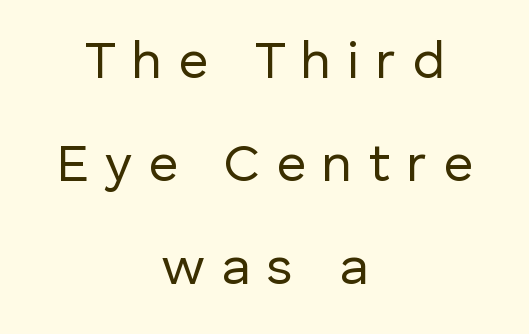
Vertically, the passage feels expansive, rows floating well apart. Characters remain perfectly vertical along every line. On a weight scale, this lands at 450 or below. The letters carry no serifs — their stems end cleanly without finishing strokes.
